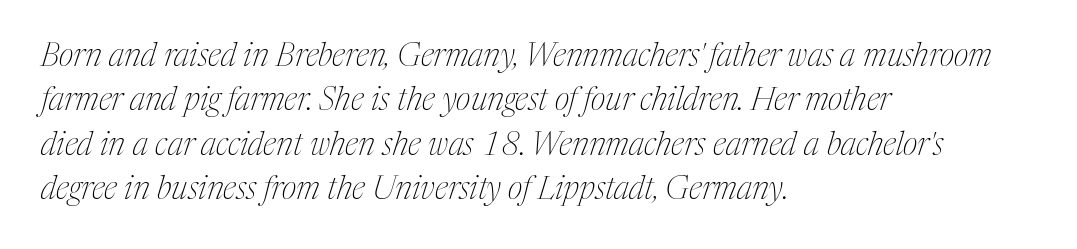
Q: Is the text bold? A: No.
Q: Is the text italic (slanted)? A: Yes, it leans right by about 17 degrees.
Q: Is the typeface a serif or a sans-serif typeface? A: Serif.
Q: Is the text underlined? A: No.
Q: How is the paragraph aligned? A: Left-aligned.
Q: Is the spacing between letters normal or unusually wide? A: Normal.
Q: Is the spacing between lines tight, normal or loose? A: Normal.
Q: Width (condensed, normal, or wide)? A: Condensed.
Q: Stroke contrast? A: Medium.
Q: x-height? A: Medium.
Q: Monospaced? A: No.
